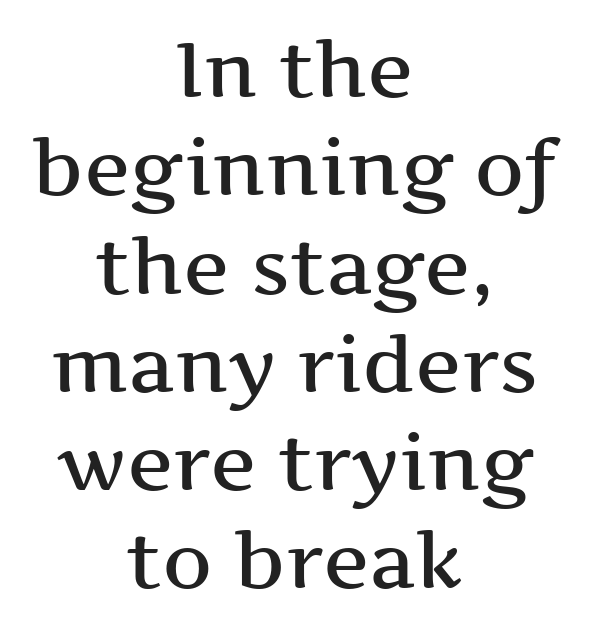
{"serif": "yes", "italic": "no", "width": "wide", "stroke_contrast": "medium", "x_height": "medium", "monospaced": "no", "underline": "no", "align": "center", "line_spacing": "normal", "line_spacing_ratio": 1.26, "letter_spacing": "normal", "letter_spacing_em": 0.0, "glyph_px": 78}
